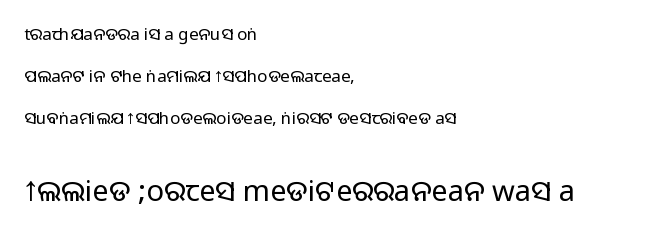
{"serif": "no", "italic": "no", "width": "normal", "stroke_contrast": "medium", "monospaced": "no", "underline": "no", "align": "left", "line_spacing": "loose", "line_spacing_ratio": 2.48, "letter_spacing": "normal", "letter_spacing_em": 0.0, "larger_block": "second", "size_ratio": 1.71, "glyph_px": 29}
